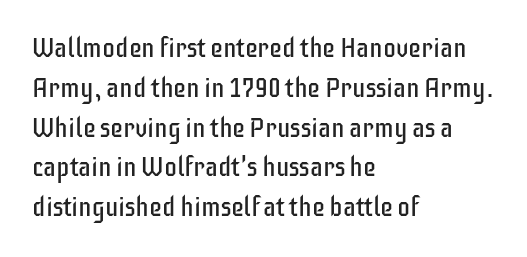
{"italic": "no", "bold": "no", "underline": "no", "align": "left", "line_spacing": "normal", "line_spacing_ratio": 1.53, "letter_spacing": "normal", "letter_spacing_em": 0.0, "glyph_px": 26}
